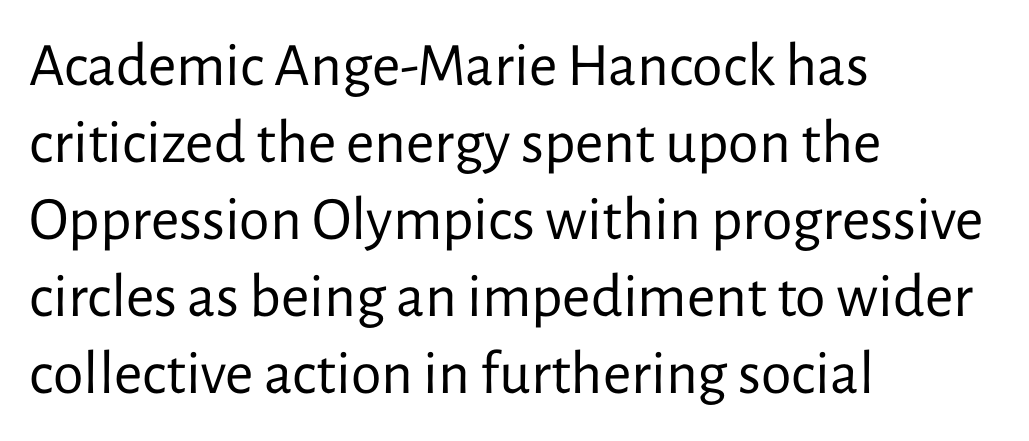
Q: Is the text bold? A: No.
Q: Is the text italic (slanted)? A: No, it is upright.
Q: Is the typeface a serif or a sans-serif typeface? A: Sans-serif.
Q: Is the text underlined? A: No.
Q: How is the paragraph aligned? A: Left-aligned.
Q: Is the spacing between letters normal or unusually wide? A: Normal.
Q: Width (condensed, normal, or wide)? A: Normal.
Q: Stroke contrast? A: Low.
Q: x-height? A: Medium.
Q: Monospaced? A: No.
